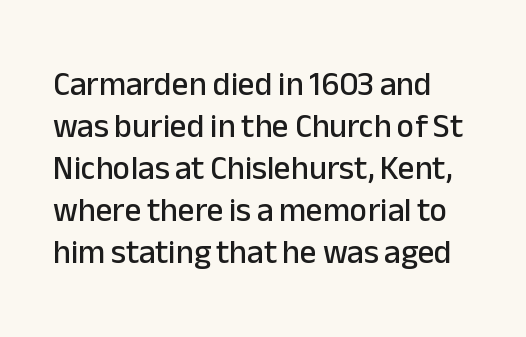
{"serif": "no", "italic": "no", "width": "normal", "stroke_contrast": "low", "x_height": "medium", "monospaced": "no", "underline": "no", "line_spacing": "normal", "line_spacing_ratio": 1.27, "letter_spacing": "normal", "letter_spacing_em": 0.0, "glyph_px": 33}
